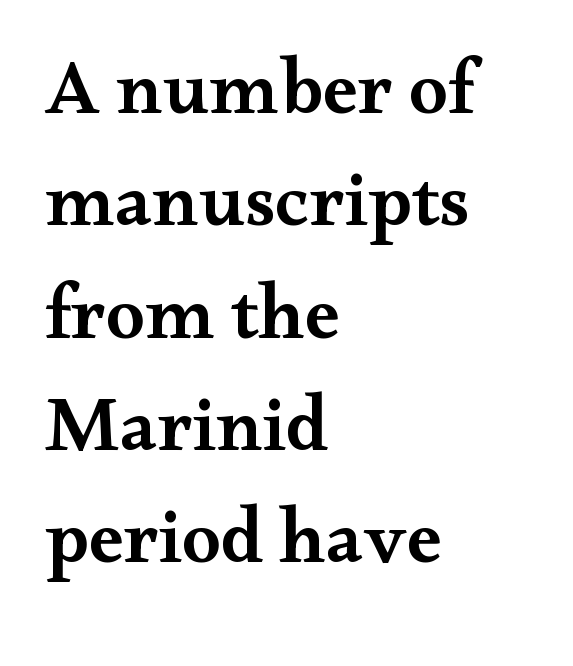
Q: Is the text bold? A: Semi-bold.
Q: Is the text italic (slanted)? A: No, it is upright.
Q: Is the typeface a serif or a sans-serif typeface? A: Serif.
Q: Is the text underlined? A: No.
Q: How is the paragraph aligned? A: Left-aligned.
Q: Is the spacing between letters normal or unusually wide? A: Normal.
Q: Is the spacing between lines tight, normal or loose? A: Normal.
Q: Width (condensed, normal, or wide)? A: Wide.
Q: Stroke contrast? A: Medium.
Q: x-height? A: Small.
Q: Monospaced? A: No.
